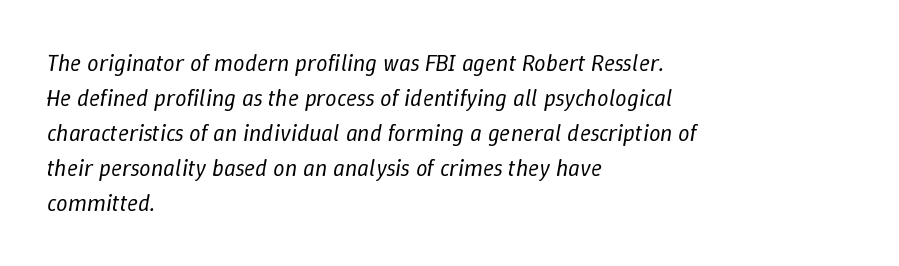
The image shows 23 px text type, italic (leaning right); set left-aligned, normal line spacing (1.52x), normal letter spacing, not underlined.
